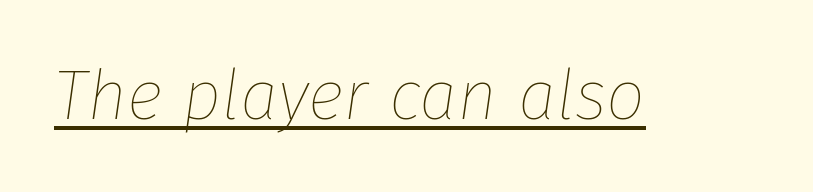
The lettering tilts uniformly, giving the passage an italic look. Stem width sits at or under what a default text font uses. This is underlined copy, the kind a proofreader might mark for attention. Note the varied advance widths — an 'i' is clearly narrower than an 'm'.
